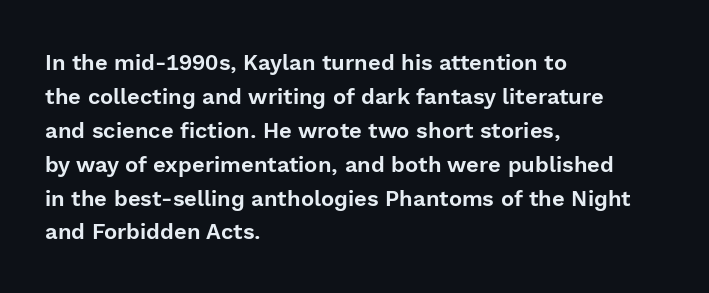
Inter-character spacing is left at the font's built-in metrics. A bare baseline throughout the passage. The typography opts for an upright posture over an oblique one. Casual observation: everything's shoved over to the left.
